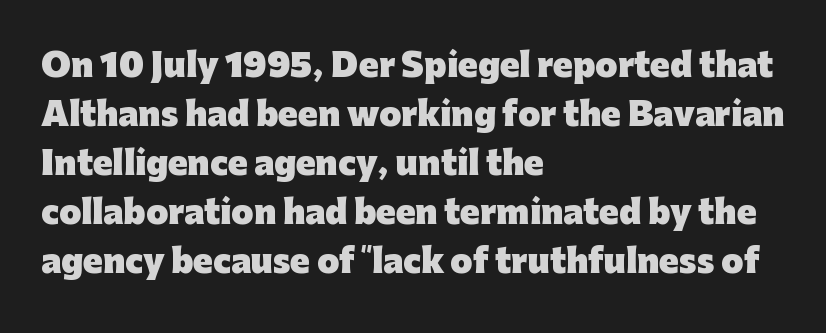
The image shows 32 px heavy sans-serif type, upright; set left-aligned, normal line spacing (1.53x), normal letter spacing, not underlined; low stroke contrast and a medium x-height.
